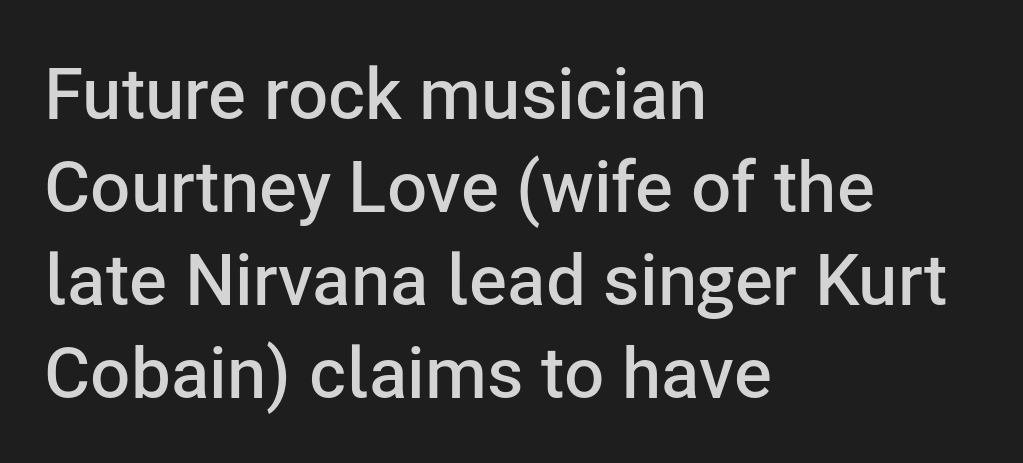
The image shows 71 px semibold sans-serif type, upright; set left-aligned, normal line spacing (1.31x), normal letter spacing, not underlined; low stroke contrast and a medium x-height.
